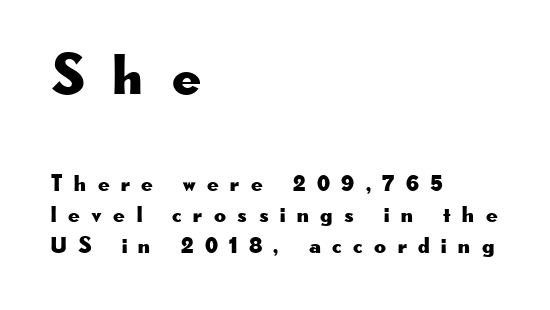
Q: Is the text italic (slanted)? A: No, it is upright.
Q: Is the typeface a serif or a sans-serif typeface? A: Sans-serif.
Q: Is the text underlined? A: No.
Q: How is the paragraph aligned? A: Left-aligned.
Q: Is the spacing between letters normal or unusually wide? A: Unusually wide.
Q: Is the spacing between lines tight, normal or loose? A: Normal.
Q: Which block of text is set in a larger size, the first (top) or the second (bottom)? A: The first (top) one.
Q: Width (condensed, normal, or wide)? A: Wide.
Q: Stroke contrast? A: Low.
Q: x-height? A: Small.
Q: Monospaced? A: No.
